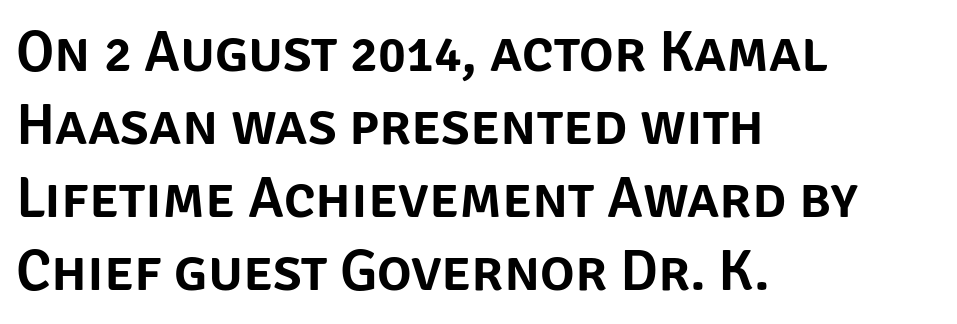
Q: Is the text italic (slanted)? A: No, it is upright.
Q: Is the typeface a serif or a sans-serif typeface? A: Sans-serif.
Q: Is the text underlined? A: No.
Q: How is the paragraph aligned? A: Left-aligned.
Q: Is the spacing between letters normal or unusually wide? A: Normal.
Q: Is the spacing between lines tight, normal or loose? A: Normal.
Q: Width (condensed, normal, or wide)? A: Normal.
Q: Stroke contrast? A: Low.
Q: x-height? A: Large.
Q: Monospaced? A: No.
